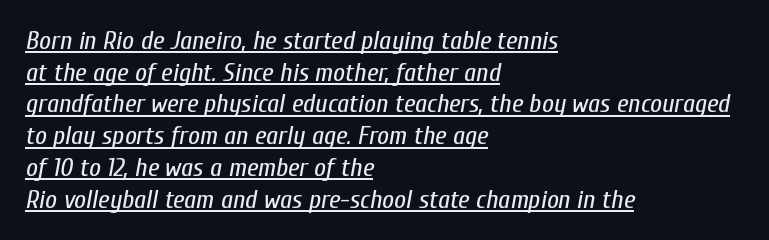
Q: Is the text bold? A: No.
Q: Is the text italic (slanted)? A: Yes, it leans right by about 10 degrees.
Q: Is the text underlined? A: Yes.
Q: How is the paragraph aligned? A: Left-aligned.
Q: Is the spacing between letters normal or unusually wide? A: Normal.
